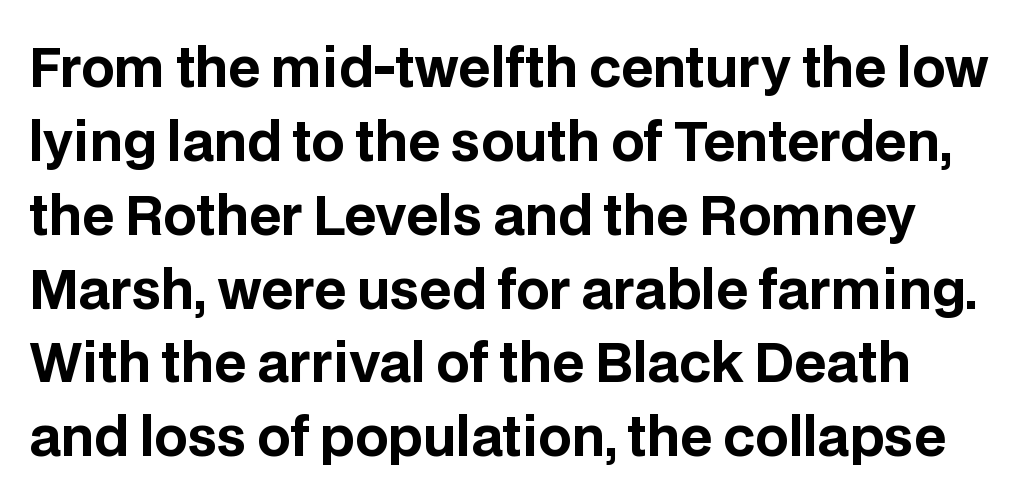
{"serif": "no", "italic": "no", "bold": "yes", "weight": "bold", "width": "normal", "stroke_contrast": "low", "x_height": "large", "monospaced": "no", "underline": "no", "line_spacing": "normal", "line_spacing_ratio": 1.42, "letter_spacing": "normal", "letter_spacing_em": 0.0, "glyph_px": 52}
